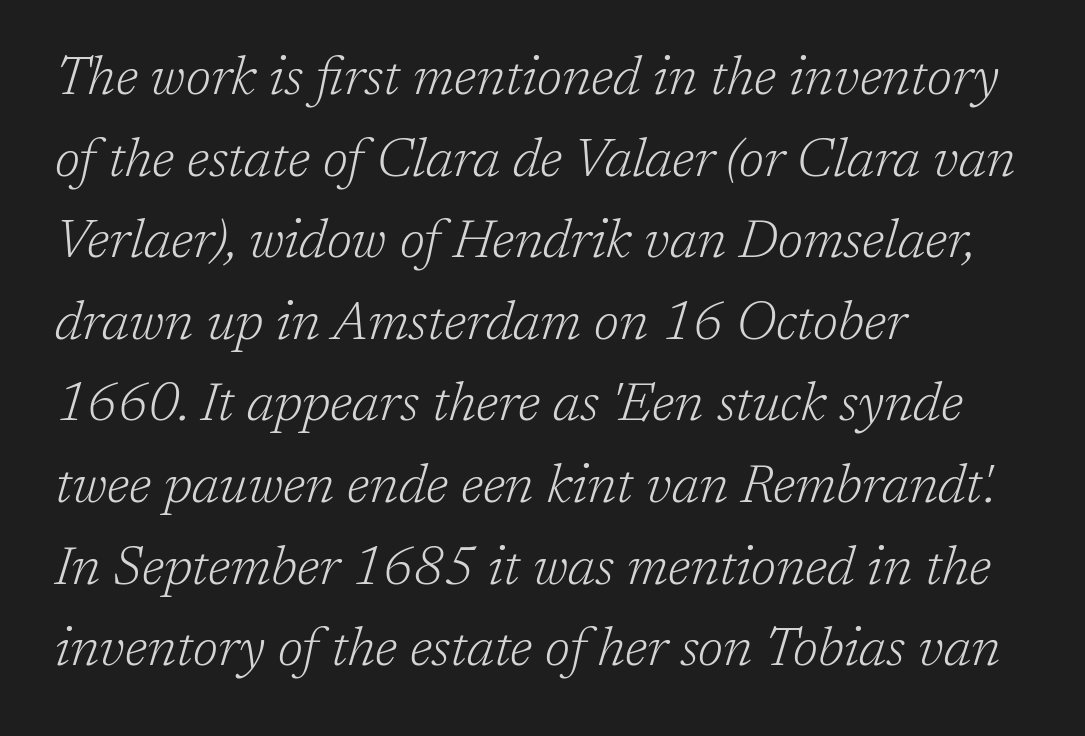
The image shows 53 px light serif type, italic (leaning right); set left-aligned, normal line spacing (1.54x), normal letter spacing, not underlined; low stroke contrast and a medium x-height.
